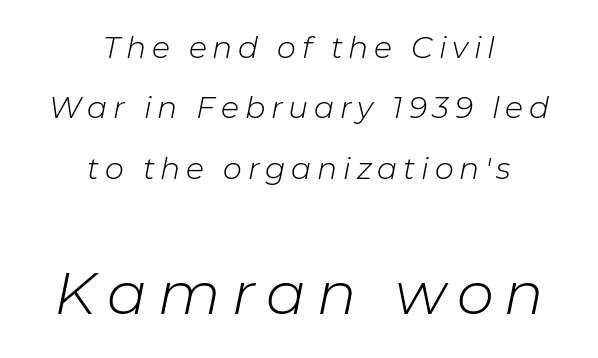
Does the lettering tilt? It does — this is italic. Notice how the passage keeps no hard edge, just a central spine. This sample has the flowing, uneven cadence of proportional lettering. The typesetting does not lean heavy: it is not bold. Rule under the text: the space is simply empty.
